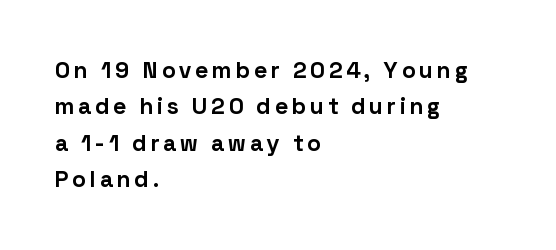
The image shows 23 px bold type, upright; set left-aligned, normal line spacing (1.58x), not underlined.
